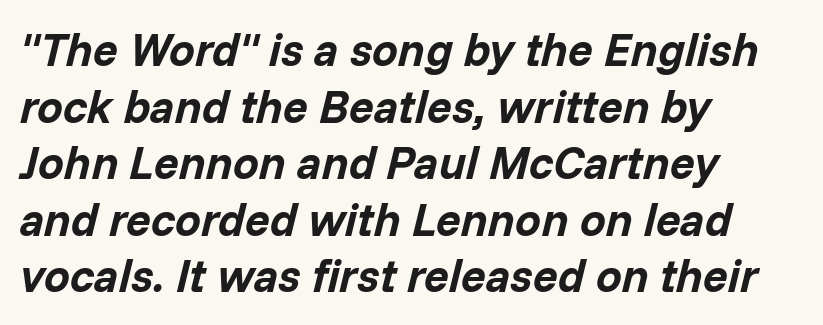
The passage is arranged the way most books set body copy — flush left. The passage shown is typed in a proportional face where columns would drift. Look at the stroke-to-counter ratio: heavy, a bold. Standard letterfit; no display-style spreading of the glyphs. The axis of the letterforms is tilted away from vertical.
